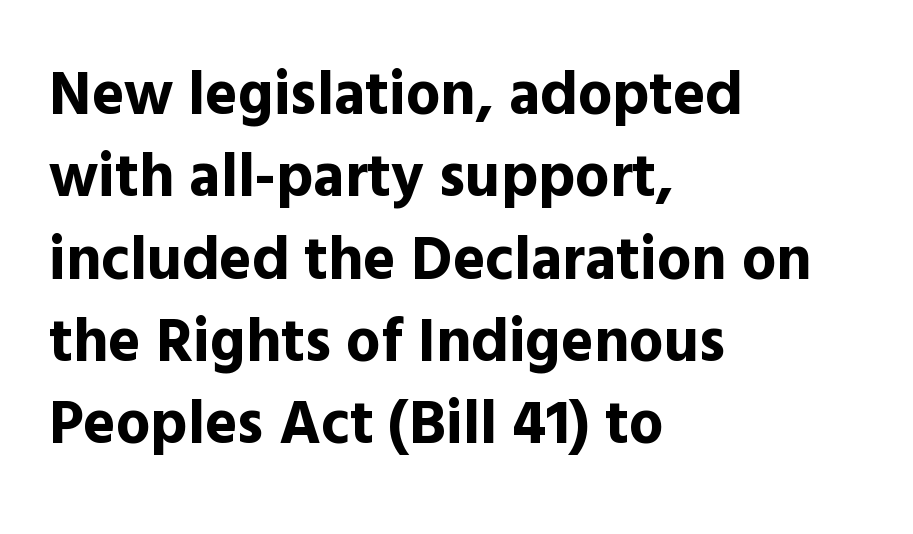
Q: Is the text bold? A: Yes.
Q: Is the text italic (slanted)? A: No, it is upright.
Q: Is the typeface a serif or a sans-serif typeface? A: Sans-serif.
Q: Is the text underlined? A: No.
Q: How is the paragraph aligned? A: Left-aligned.
Q: Is the spacing between letters normal or unusually wide? A: Normal.
Q: Is the spacing between lines tight, normal or loose? A: Normal.
Q: Width (condensed, normal, or wide)? A: Normal.
Q: x-height? A: Medium.
Q: Monospaced? A: No.
